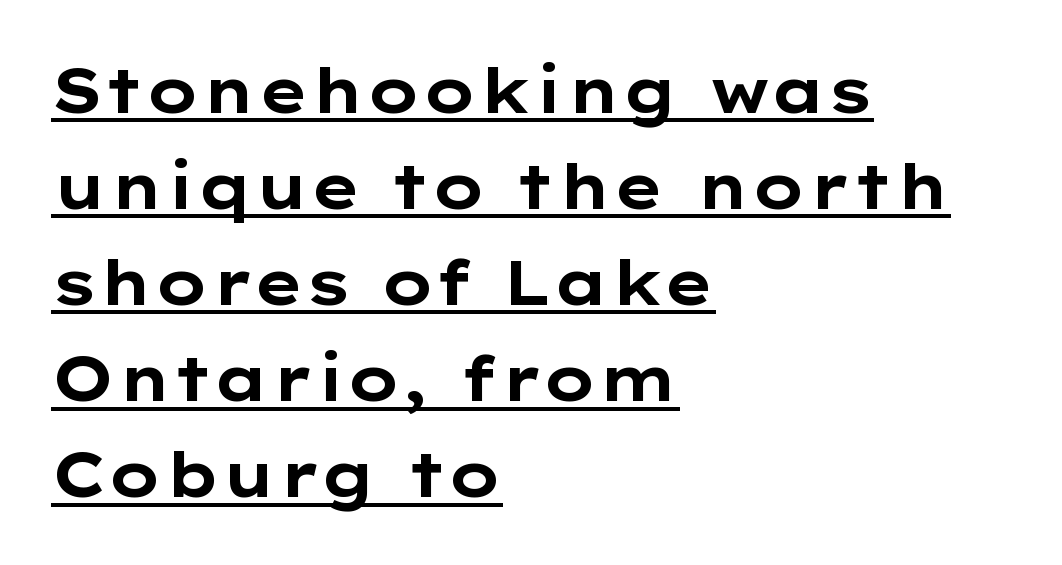
Q: Is the text bold? A: Yes.
Q: Is the text italic (slanted)? A: No, it is upright.
Q: Is the typeface a serif or a sans-serif typeface? A: Sans-serif.
Q: Is the text underlined? A: Yes.
Q: How is the paragraph aligned? A: Left-aligned.
Q: Is the spacing between letters normal or unusually wide? A: Normal.
Q: Is the spacing between lines tight, normal or loose? A: Normal.
Q: Width (condensed, normal, or wide)? A: Wide.
Q: Stroke contrast? A: Low.
Q: x-height? A: Medium.
Q: Monospaced? A: No.
